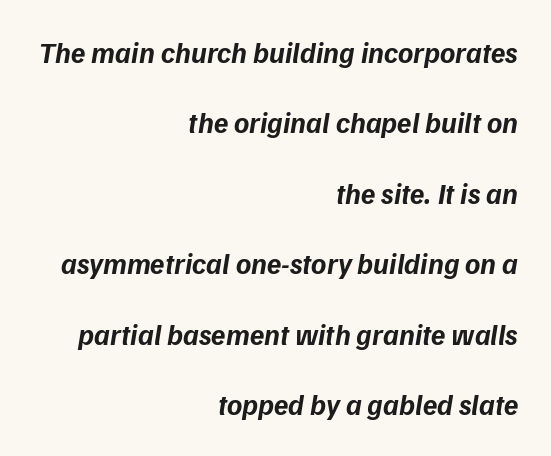
Q: Is the text bold? A: Yes.
Q: Is the typeface a serif or a sans-serif typeface? A: Sans-serif.
Q: Is the text underlined? A: No.
Q: How is the paragraph aligned? A: Right-aligned.
Q: Is the spacing between letters normal or unusually wide? A: Normal.
Q: Is the spacing between lines tight, normal or loose? A: Loose.
Q: Width (condensed, normal, or wide)? A: Normal.
Q: Stroke contrast? A: Low.
Q: x-height? A: Medium.
Q: Monospaced? A: No.
